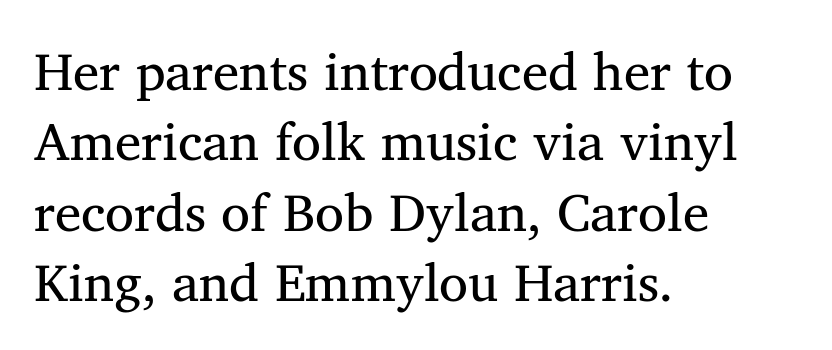
The image shows 53 px serif type; set left-aligned, normal line spacing (1.33x), normal letter spacing, not underlined; medium stroke contrast and a medium x-height.
